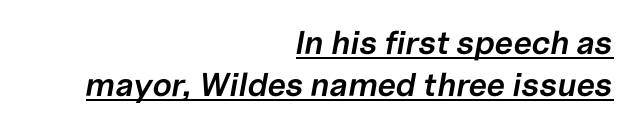
Line endings align vertically; line beginnings do not. Here the glyphs are tracked normally, forming tight word shapes. What weight is shown? A semibold, between regular and bold. The face used here has a pronounced slope to its letters. Glance below the letters and you will spot a drawn line.
